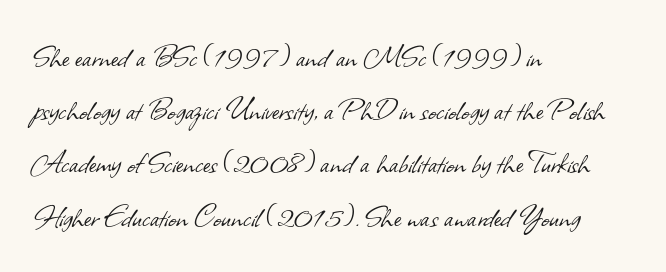
The image shows 35 px light sans-serif type; set left-aligned, normal line spacing (1.52x), normal letter spacing, not underlined; low stroke contrast and a small x-height.
